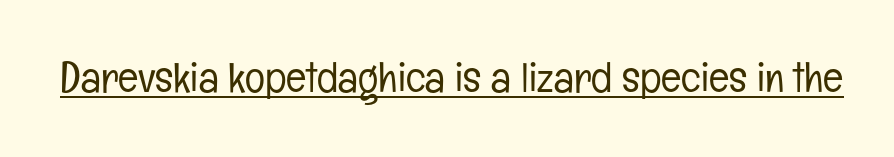
Q: Is the text bold? A: No.
Q: Is the text italic (slanted)? A: No, it is upright.
Q: Is the typeface a serif or a sans-serif typeface? A: Sans-serif.
Q: Is the text underlined? A: Yes.
Q: Is the spacing between letters normal or unusually wide? A: Normal.
Q: Width (condensed, normal, or wide)? A: Condensed.
Q: Stroke contrast? A: Low.
Q: x-height? A: Medium.
Q: Monospaced? A: No.
